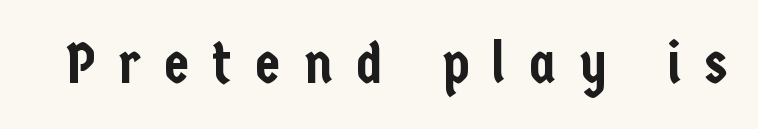
This sample has the flowing, uneven cadence of proportional lettering. It's the straight-up-and-down kind of type. Beneath every word, the page is bare. Are there feet on the stems? There aren't — it's a sans.
